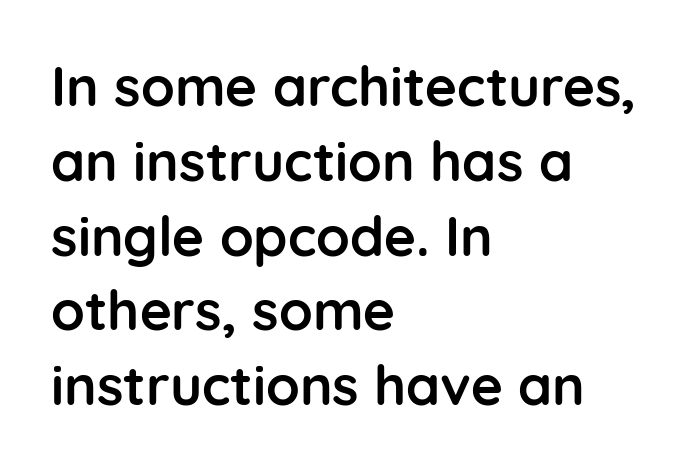
The image shows 55 px semibold sans-serif type, upright; set left-aligned, normal line spacing (1.36x), normal letter spacing, not underlined; low stroke contrast and a medium x-height.
